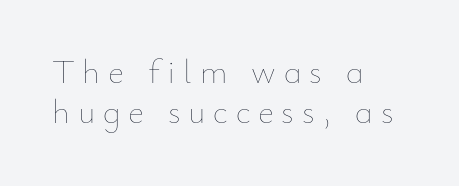
The image shows 34 px thin type, upright; set left-aligned, line spacing 1.18x, unusually wide letter spacing (+0.23 em), not underlined; low stroke contrast and a small x-height.
